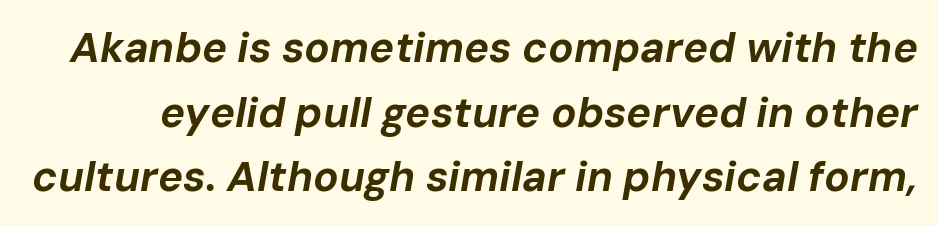
Q: Is the text bold? A: Yes.
Q: Is the text italic (slanted)? A: Yes, it leans right by about 10 degrees.
Q: Is the text underlined? A: No.
Q: Is the spacing between letters normal or unusually wide? A: Normal.
Q: Is the spacing between lines tight, normal or loose? A: Normal.
Q: Width (condensed, normal, or wide)? A: Normal.
Q: Stroke contrast? A: Low.
Q: x-height? A: Medium.
Q: Monospaced? A: No.
